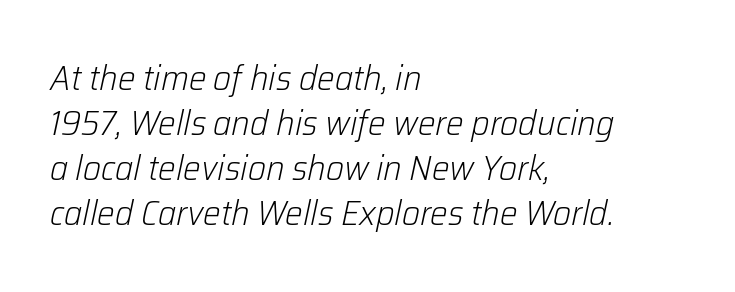
Glance below the letters and you will spot only blank space. Caption: face not bold, strokes unweighted. Students, note that the glyphs here touch the page at normal intervals. Notice how descenders clear the ascenders below comfortably — that's standard leading.
